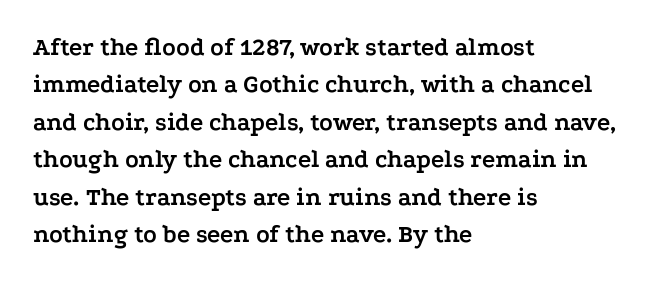
Q: Is the text bold? A: Yes.
Q: Is the text italic (slanted)? A: No, it is upright.
Q: Is the text underlined? A: No.
Q: How is the paragraph aligned? A: Left-aligned.
Q: Is the spacing between letters normal or unusually wide? A: Normal.
Q: Is the spacing between lines tight, normal or loose? A: Normal.
